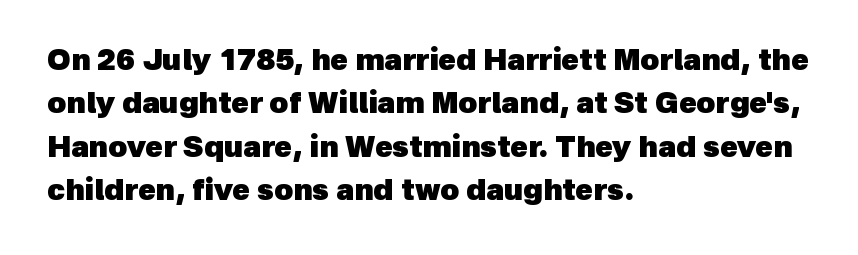
Q: Is the text bold? A: Yes.
Q: Is the typeface a serif or a sans-serif typeface? A: Sans-serif.
Q: Is the text underlined? A: No.
Q: How is the paragraph aligned? A: Left-aligned.
Q: Is the spacing between letters normal or unusually wide? A: Normal.
Q: Is the spacing between lines tight, normal or loose? A: Normal.
Q: Width (condensed, normal, or wide)? A: Normal.
Q: x-height? A: Medium.
Q: Monospaced? A: No.
